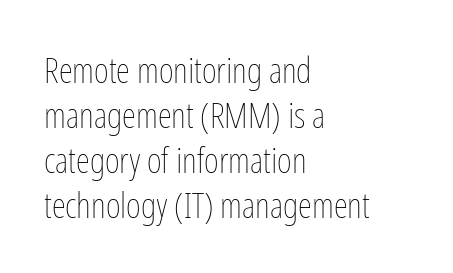
{"italic": "no", "bold": "no", "weight": "thin", "width": "condensed", "stroke_contrast": "low", "x_height": "medium", "monospaced": "no", "underline": "no", "align": "left", "line_spacing": "normal", "line_spacing_ratio": 1.25, "letter_spacing": "normal", "letter_spacing_em": 0.0, "glyph_px": 36}
